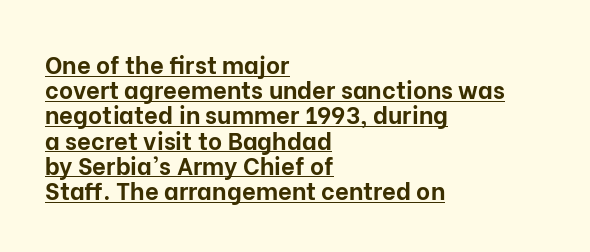
Q: Is the text bold? A: Yes.
Q: Is the text italic (slanted)? A: No, it is upright.
Q: Is the text underlined? A: Yes.
Q: How is the paragraph aligned? A: Left-aligned.
Q: Is the spacing between letters normal or unusually wide? A: Normal.
Q: Is the spacing between lines tight, normal or loose? A: Tight.
